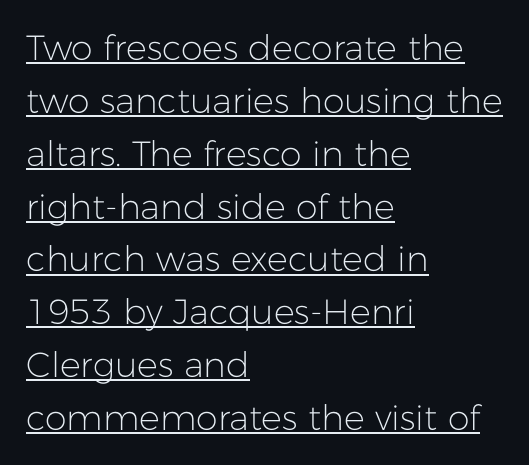
Weight: regular or lighter. Where is the straight margin? On the left. Here the designer chose a conventional face with non-uniform glyph widths. Quick note: not italic, upright. Quick note: interline space is typical. The font family rendered here belongs to the sans-serif group.
